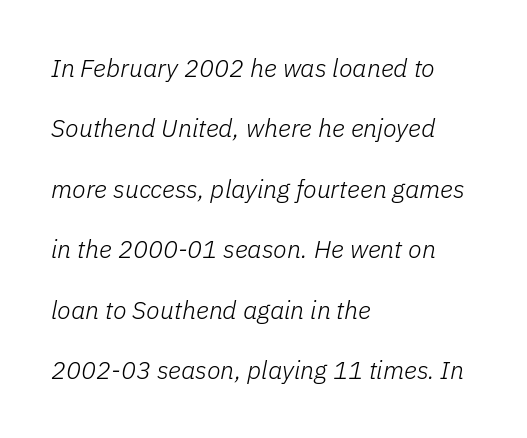
{"italic": "yes", "lean": "right", "slant_degrees": 11, "bold": "no", "underline": "no", "align": "left", "line_spacing": "loose", "line_spacing_ratio": 2.42, "letter_spacing": "normal", "letter_spacing_em": 0.0, "glyph_px": 25}
